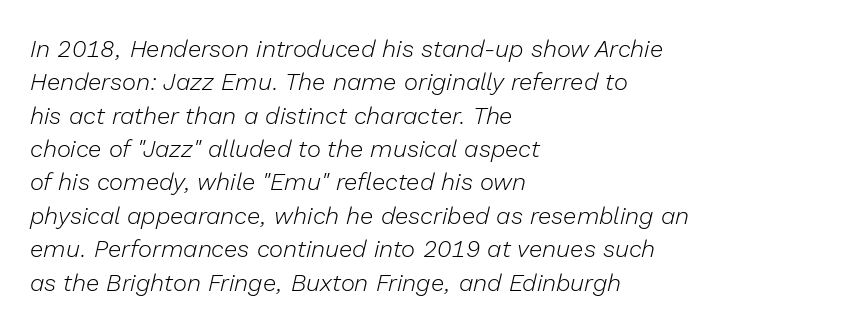
Q: Is the text bold? A: No.
Q: Is the text italic (slanted)? A: Yes, it leans right by about 13 degrees.
Q: Is the text underlined? A: No.
Q: How is the paragraph aligned? A: Left-aligned.
Q: Is the spacing between letters normal or unusually wide? A: Normal.
Q: Is the spacing between lines tight, normal or loose? A: Normal.
